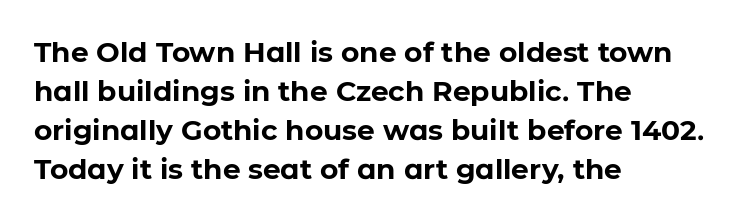
The image shows 28 px bold sans-serif type, upright; set left-aligned, normal line spacing (1.39x), normal letter spacing, not underlined; low stroke contrast and a medium x-height.
